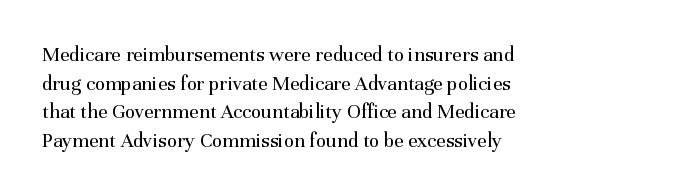
{"italic": "no", "bold": "no", "underline": "no", "align": "left", "line_spacing": "normal", "line_spacing_ratio": 1.36, "letter_spacing": "normal", "letter_spacing_em": 0.0, "glyph_px": 21}
